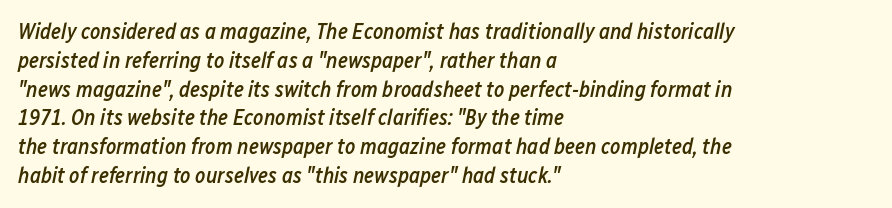
Q: Is the text bold? A: Semi-bold.
Q: Is the text italic (slanted)? A: Yes, it leans right by about 12 degrees.
Q: Is the text underlined? A: No.
Q: How is the paragraph aligned? A: Left-aligned.
Q: Is the spacing between letters normal or unusually wide? A: Normal.
Q: Is the spacing between lines tight, normal or loose? A: Normal.
